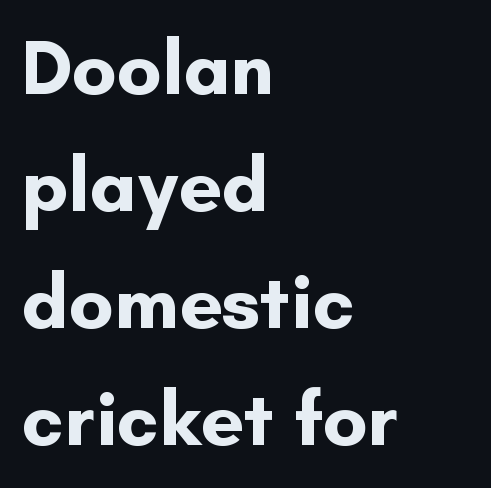
The image shows 77 px bold sans-serif type, upright; set left-aligned, normal line spacing (1.52x), normal letter spacing, not underlined; low stroke contrast and a small x-height.
